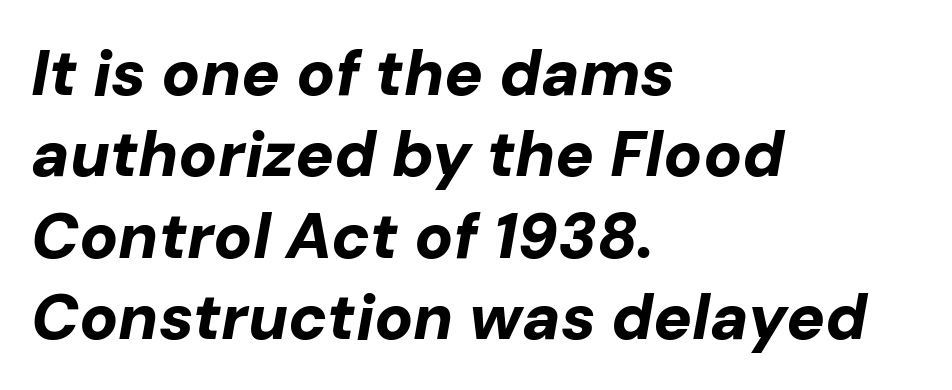
{"italic": "yes", "lean": "right", "slant_degrees": 10, "bold": "yes", "weight": "bold", "width": "normal", "stroke_contrast": "low", "x_height": "medium", "monospaced": "no", "underline": "no", "align": "left", "line_spacing": "normal", "line_spacing_ratio": 1.27, "letter_spacing": "normal", "letter_spacing_em": 0.0, "glyph_px": 64}
